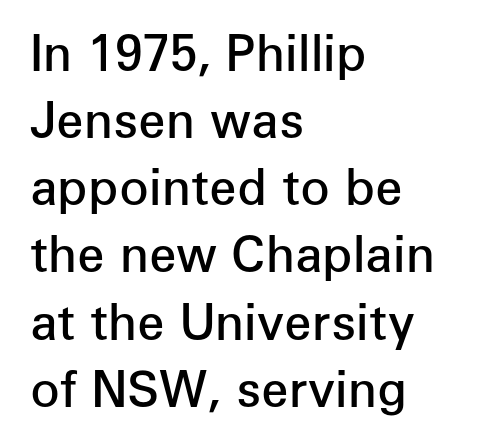
Q: Is the text bold? A: Semi-bold.
Q: Is the text italic (slanted)? A: No, it is upright.
Q: Is the typeface a serif or a sans-serif typeface? A: Sans-serif.
Q: Is the text underlined? A: No.
Q: How is the paragraph aligned? A: Left-aligned.
Q: Is the spacing between letters normal or unusually wide? A: Normal.
Q: Is the spacing between lines tight, normal or loose? A: Normal.
Q: Width (condensed, normal, or wide)? A: Normal.
Q: Stroke contrast? A: Low.
Q: x-height? A: Medium.
Q: Monospaced? A: No.
